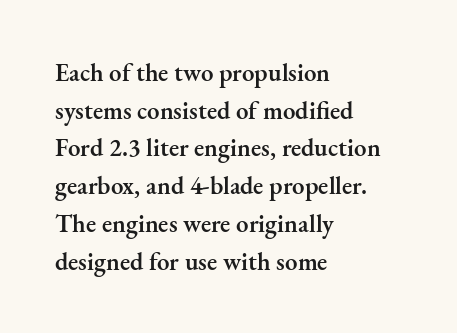
The image shows 25 px text type, upright; set left-aligned, normal line spacing (1.51x), normal letter spacing, not underlined.
